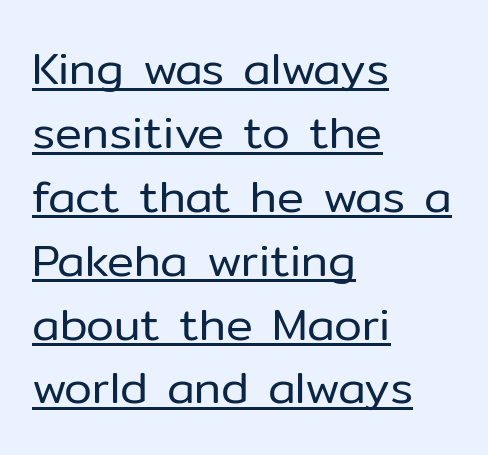
{"serif": "no", "italic": "no", "bold": "no", "weight": "regular", "width": "normal", "stroke_contrast": "low", "x_height": "medium", "monospaced": "no", "underline": "yes", "align": "left", "line_spacing": "normal", "line_spacing_ratio": 1.42, "letter_spacing": "normal", "letter_spacing_em": 0.0, "glyph_px": 45}
